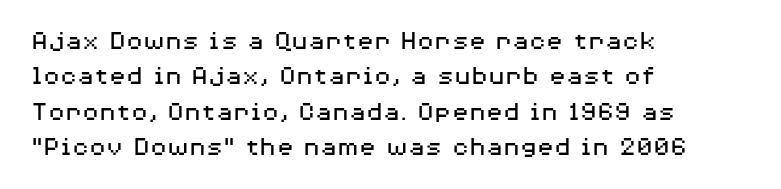
Q: Is the text bold? A: No.
Q: Is the text italic (slanted)? A: No, it is upright.
Q: Is the typeface a serif or a sans-serif typeface? A: Sans-serif.
Q: Is the text underlined? A: No.
Q: How is the paragraph aligned? A: Left-aligned.
Q: Is the spacing between letters normal or unusually wide? A: Normal.
Q: Is the spacing between lines tight, normal or loose? A: Normal.
Q: Width (condensed, normal, or wide)? A: Wide.
Q: Stroke contrast? A: Medium.
Q: x-height? A: Medium.
Q: Monospaced? A: No.
